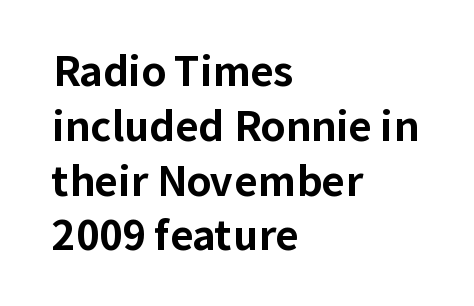
{"serif": "no", "italic": "no", "bold": "yes", "weight": "bold", "width": "normal", "stroke_contrast": "low", "x_height": "medium", "monospaced": "no", "underline": "no", "align": "left", "line_spacing": "normal", "line_spacing_ratio": 1.37, "letter_spacing": "normal", "letter_spacing_em": 0.0, "glyph_px": 40}
